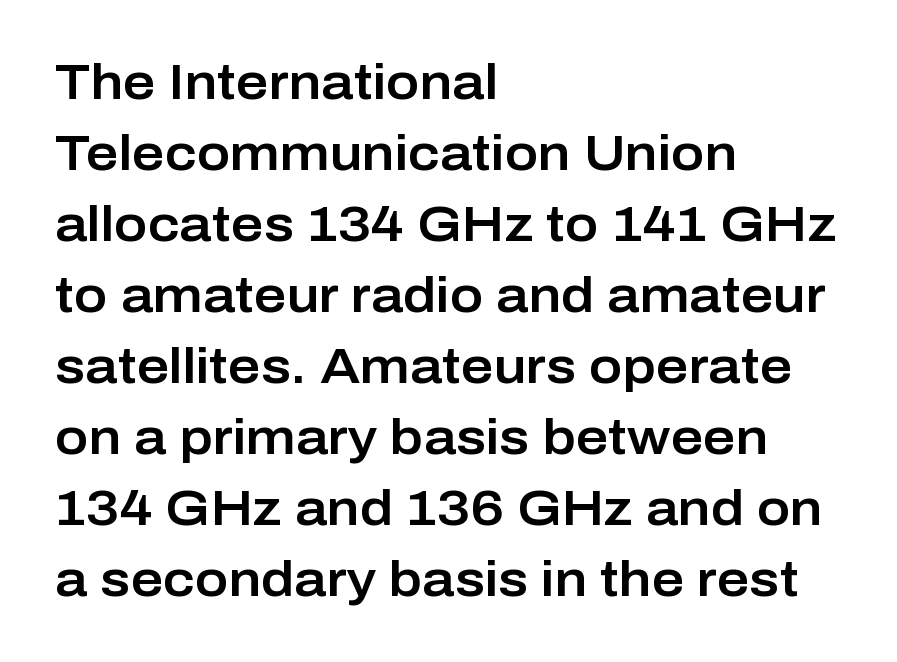
Here the glyphs are tracked normally, forming tight word shapes. Just letters on the line, the space beneath them empty. Normally led — the rows are evenly, conventionally spaced. The font's upright variant was chosen for this text.
